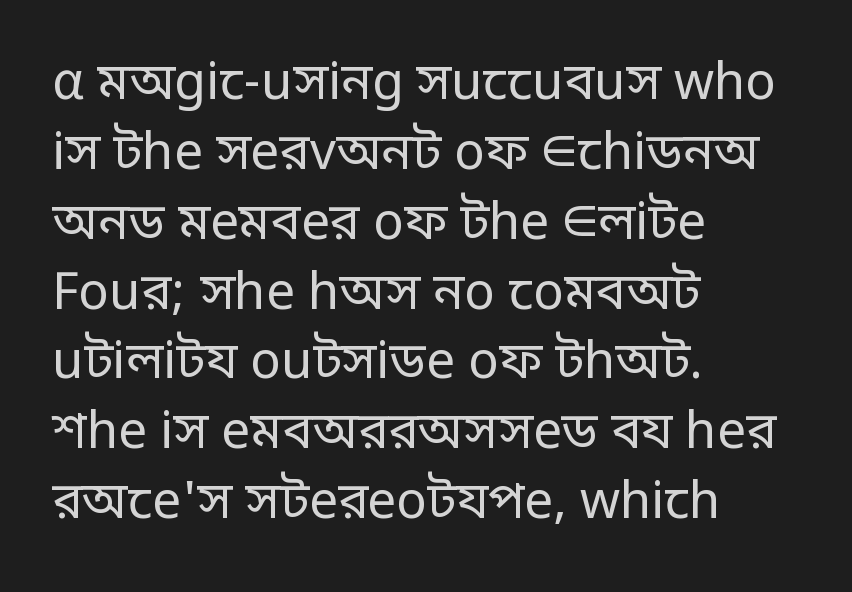
{"serif": "no", "italic": "no", "bold": "no", "weight": "regular", "width": "normal", "stroke_contrast": "low", "x_height": "large", "monospaced": "no", "underline": "no", "align": "left", "line_spacing": "normal", "line_spacing_ratio": 1.37, "letter_spacing": "normal", "letter_spacing_em": 0.0, "glyph_px": 51}
